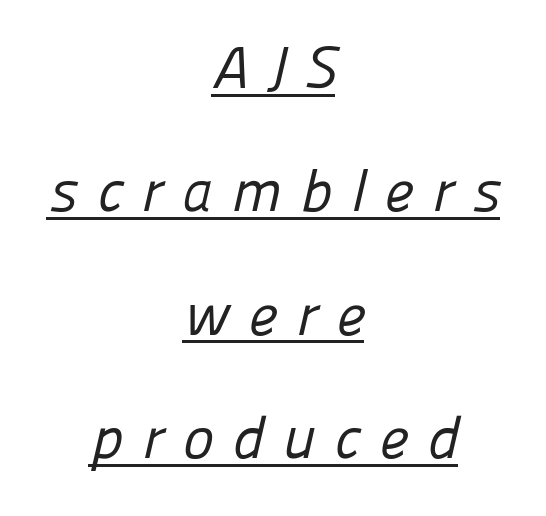
Q: Is the text bold? A: No.
Q: Is the typeface a serif or a sans-serif typeface? A: Sans-serif.
Q: Is the text underlined? A: Yes.
Q: How is the paragraph aligned? A: Centered.
Q: Is the spacing between letters normal or unusually wide? A: Unusually wide.
Q: Is the spacing between lines tight, normal or loose? A: Loose.
Q: Width (condensed, normal, or wide)? A: Normal.
Q: Stroke contrast? A: Low.
Q: x-height? A: Medium.
Q: Monospaced? A: No.
